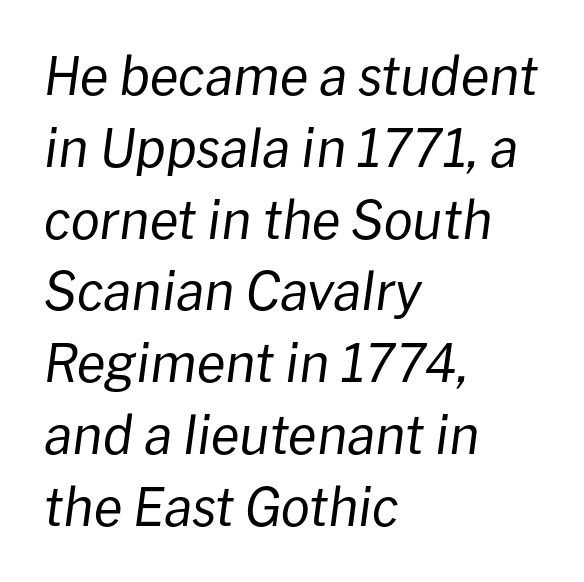
Q: Is the text bold? A: No.
Q: Is the text italic (slanted)? A: Yes, it leans right by about 8 degrees.
Q: Is the text underlined? A: No.
Q: How is the paragraph aligned? A: Left-aligned.
Q: Is the spacing between letters normal or unusually wide? A: Normal.
Q: Is the spacing between lines tight, normal or loose? A: Normal.
Q: Width (condensed, normal, or wide)? A: Normal.
Q: Stroke contrast? A: Low.
Q: x-height? A: Medium.
Q: Monospaced? A: No.
